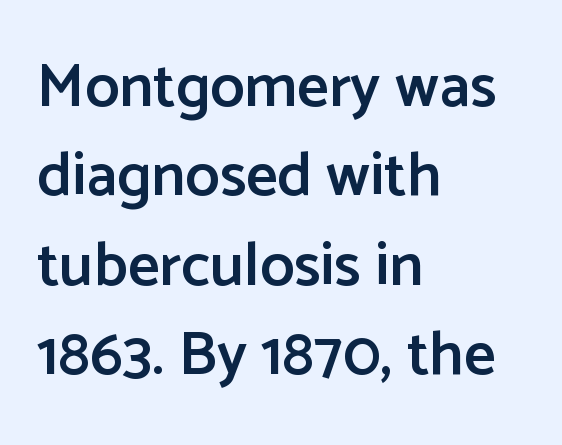
The image shows 62 px semibold sans-serif type, upright; set left-aligned, normal line spacing (1.44x), normal letter spacing, not underlined; low stroke contrast and a medium x-height.
